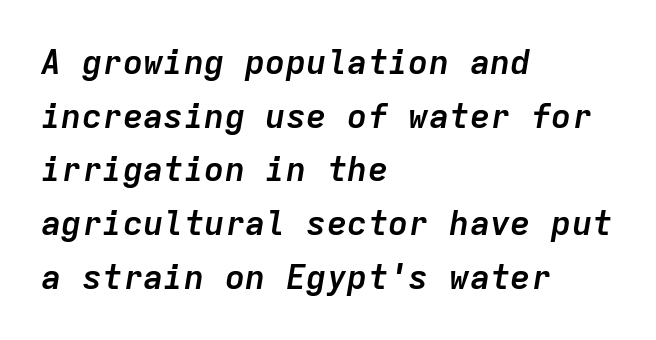
Q: Is the text bold? A: Yes.
Q: Is the text italic (slanted)? A: Yes, it leans right by about 9 degrees.
Q: Is the text underlined? A: No.
Q: How is the paragraph aligned? A: Left-aligned.
Q: Is the spacing between letters normal or unusually wide? A: Normal.
Q: Is the spacing between lines tight, normal or loose? A: Normal.
Q: Width (condensed, normal, or wide)? A: Normal.
Q: Stroke contrast? A: Low.
Q: x-height? A: Medium.
Q: Monospaced? A: Yes.
